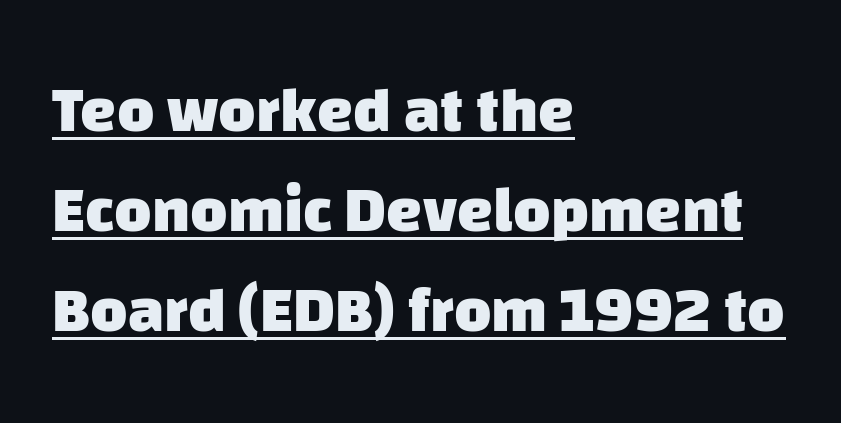
Nobody touched the tracking dial on this one. As a designer I'd log this as weight 700, bold. These lines are set flush left with a ragged right edge. Students, observe: this is what conventionally led text looks like. Does a line run under the words? Yes, clearly. To sum up the face: it is a sans, with no serifs.
